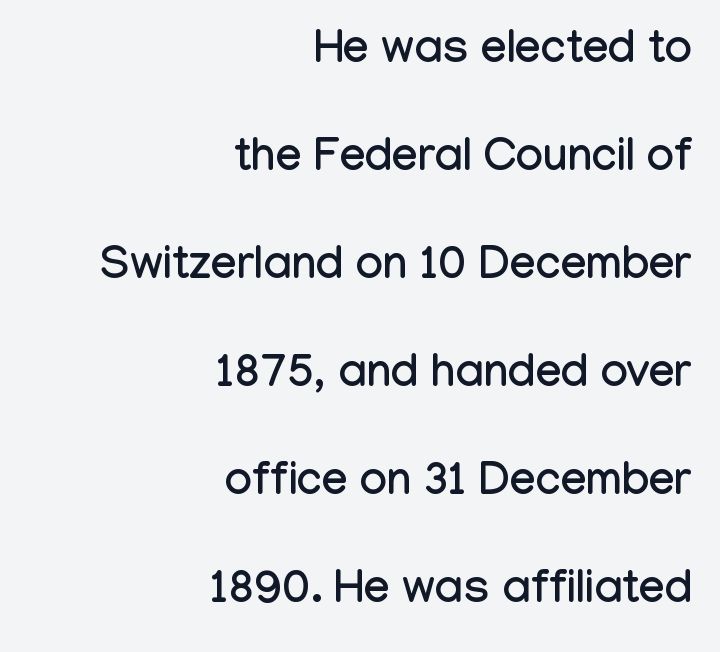
Designer's note — italics off, roman on. The passage shown has conventional tracking throughout. These lines are rendered in a variable-pitch font. Line spacing here is loose. Grotesque or geometric, the face here clearly has no serifs. These lines are set flush right with a ragged left edge.
